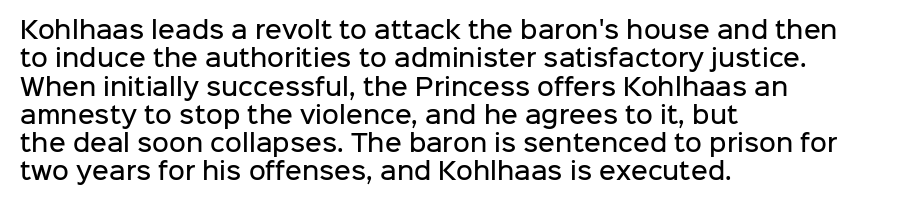
{"italic": "no", "bold": "semi", "underline": "no", "align": "left", "line_spacing_ratio": 1.23, "letter_spacing": "normal", "letter_spacing_em": 0.0, "glyph_px": 23}
